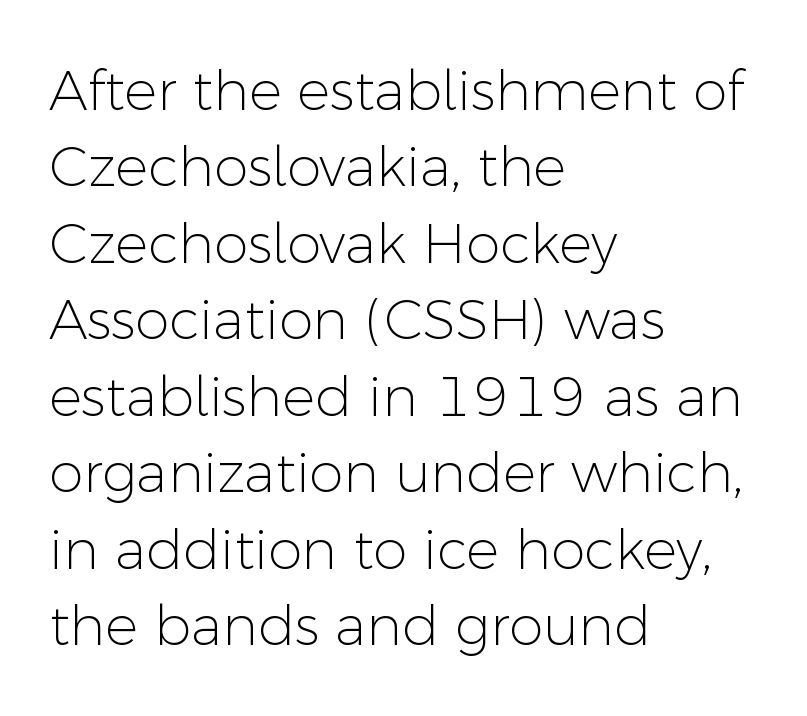
{"serif": "no", "italic": "no", "bold": "no", "weight": "light", "width": "normal", "stroke_contrast": "low", "x_height": "medium", "monospaced": "no", "underline": "no", "align": "left", "line_spacing": "normal", "line_spacing_ratio": 1.39, "letter_spacing": "normal", "letter_spacing_em": 0.0, "glyph_px": 55}
